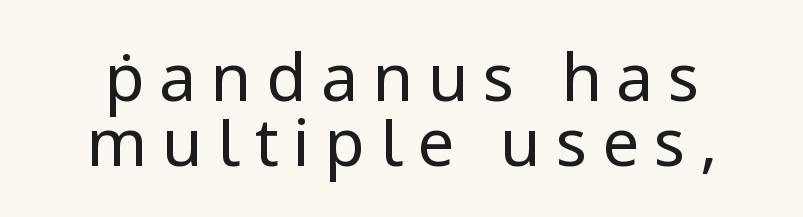
Q: Is the text bold? A: No.
Q: Is the text italic (slanted)? A: No, it is upright.
Q: Is the typeface a serif or a sans-serif typeface? A: Sans-serif.
Q: Is the text underlined? A: No.
Q: Is the spacing between letters normal or unusually wide? A: Unusually wide.
Q: Is the spacing between lines tight, normal or loose? A: Tight.
Q: Width (condensed, normal, or wide)? A: Normal.
Q: Stroke contrast? A: Low.
Q: x-height? A: Medium.
Q: Monospaced? A: No.
